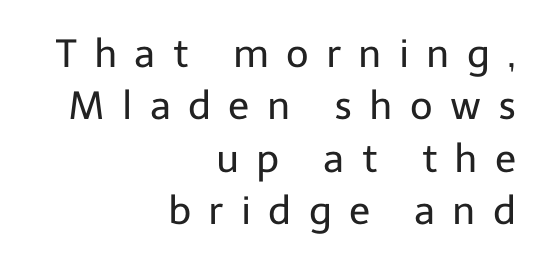
The image shows 39 px regular-weight sans-serif type, upright; set right-aligned, normal line spacing (1.34x), unusually wide letter spacing (+0.44 em), not underlined; low stroke contrast and a medium x-height.
